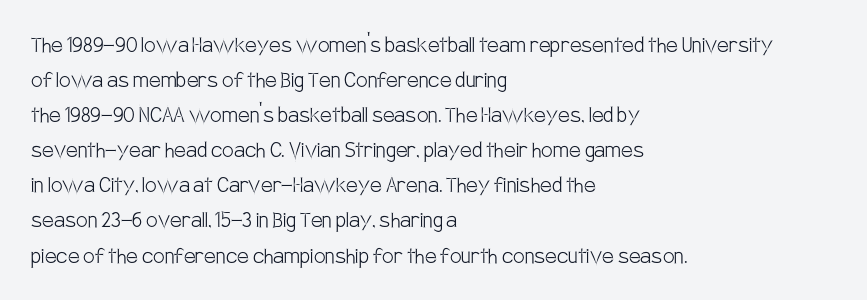
The image shows 26 px text type, upright; set left-aligned, normal line spacing (1.35x), normal letter spacing, not underlined.
